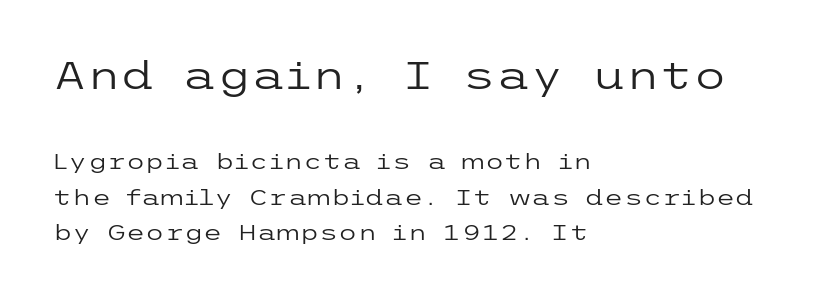
The image shows 39 px regular-weight, wide sans-serif type, upright; set left-aligned, normal line spacing (1.63x), normal letter spacing, not underlined; the first (top) block is 1.77x larger; low stroke contrast and a medium x-height.
